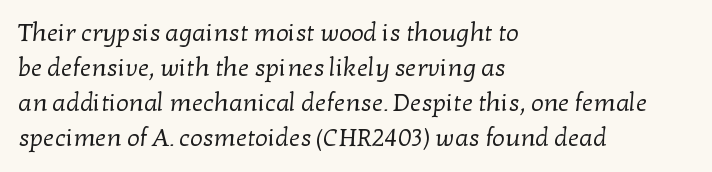
{"bold": "no", "underline": "no", "align": "left", "line_spacing": "normal", "line_spacing_ratio": 1.4, "letter_spacing": "normal", "letter_spacing_em": 0.0, "glyph_px": 25}
